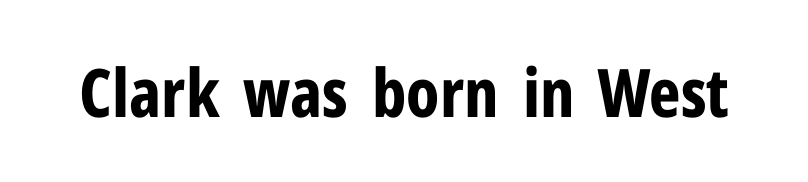
The image shows 67 px bold, condensed sans-serif type, upright; set normal letter spacing, not underlined; low stroke contrast and a medium x-height.
